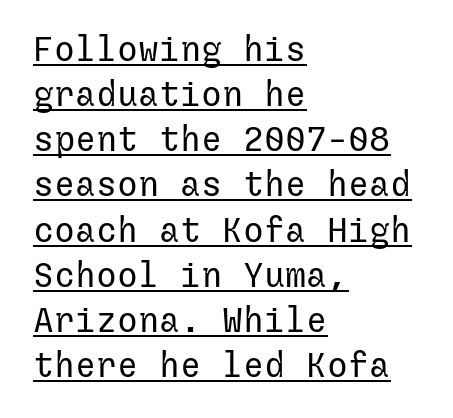
Q: Is the text bold? A: No.
Q: Is the text italic (slanted)? A: No, it is upright.
Q: Is the typeface a serif or a sans-serif typeface? A: Sans-serif.
Q: Is the text underlined? A: Yes.
Q: How is the paragraph aligned? A: Left-aligned.
Q: Is the spacing between letters normal or unusually wide? A: Normal.
Q: Is the spacing between lines tight, normal or loose? A: Normal.
Q: Width (condensed, normal, or wide)? A: Normal.
Q: Stroke contrast? A: Low.
Q: x-height? A: Medium.
